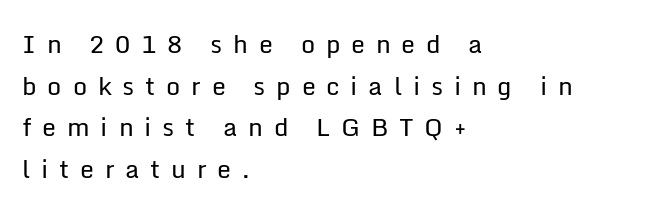
Q: Is the text bold? A: No.
Q: Is the text italic (slanted)? A: No, it is upright.
Q: Is the text underlined? A: No.
Q: How is the paragraph aligned? A: Left-aligned.
Q: Is the spacing between letters normal or unusually wide? A: Unusually wide.
Q: Is the spacing between lines tight, normal or loose? A: Normal.
